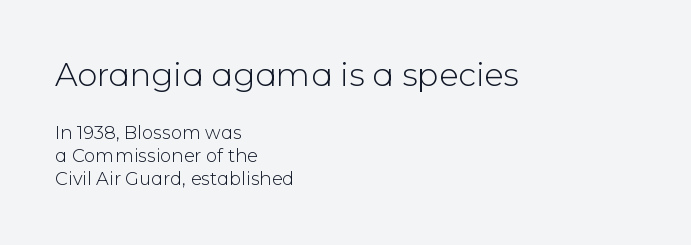
Italic: no, the glyphs are upright roman. Scale decreases going downward across the two blocks. The face used here is a sans, in the tradition of grotesques and geometrics. The ragged edge is on the right, which tells us the setting is flush left. Leading: standard.
